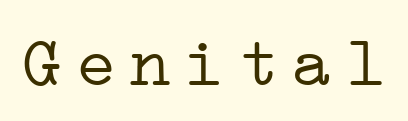
Q: Is the text bold? A: No.
Q: Is the text italic (slanted)? A: No, it is upright.
Q: Is the typeface a serif or a sans-serif typeface? A: Serif.
Q: Is the text underlined? A: No.
Q: Width (condensed, normal, or wide)? A: Wide.
Q: Stroke contrast? A: Low.
Q: x-height? A: Medium.
